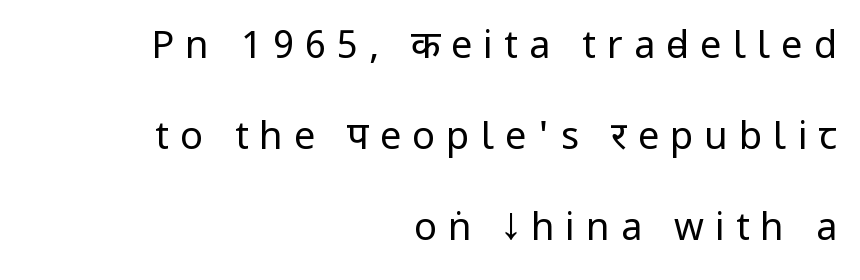
Q: Is the text bold? A: No.
Q: Is the text italic (slanted)? A: No, it is upright.
Q: Is the typeface a serif or a sans-serif typeface? A: Sans-serif.
Q: Is the text underlined? A: No.
Q: How is the paragraph aligned? A: Right-aligned.
Q: Is the spacing between letters normal or unusually wide? A: Unusually wide.
Q: Is the spacing between lines tight, normal or loose? A: Loose.
Q: Width (condensed, normal, or wide)? A: Condensed.
Q: Stroke contrast? A: Low.
Q: x-height? A: Large.
Q: Monospaced? A: No.
